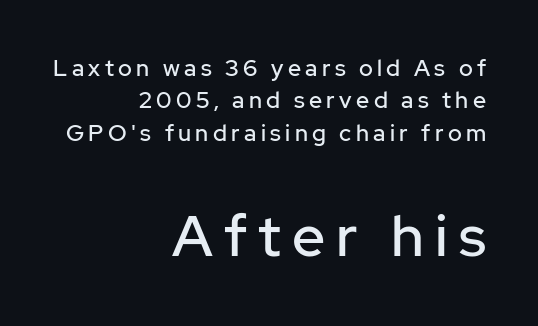
Q: Is the text italic (slanted)? A: No, it is upright.
Q: Is the typeface a serif or a sans-serif typeface? A: Sans-serif.
Q: Is the text underlined? A: No.
Q: How is the paragraph aligned? A: Right-aligned.
Q: Is the spacing between lines tight, normal or loose? A: Normal.
Q: Which block of text is set in a larger size, the first (top) or the second (bottom)? A: The second (bottom) one.
Q: Width (condensed, normal, or wide)? A: Normal.
Q: Stroke contrast? A: Low.
Q: x-height? A: Medium.
Q: Monospaced? A: No.
